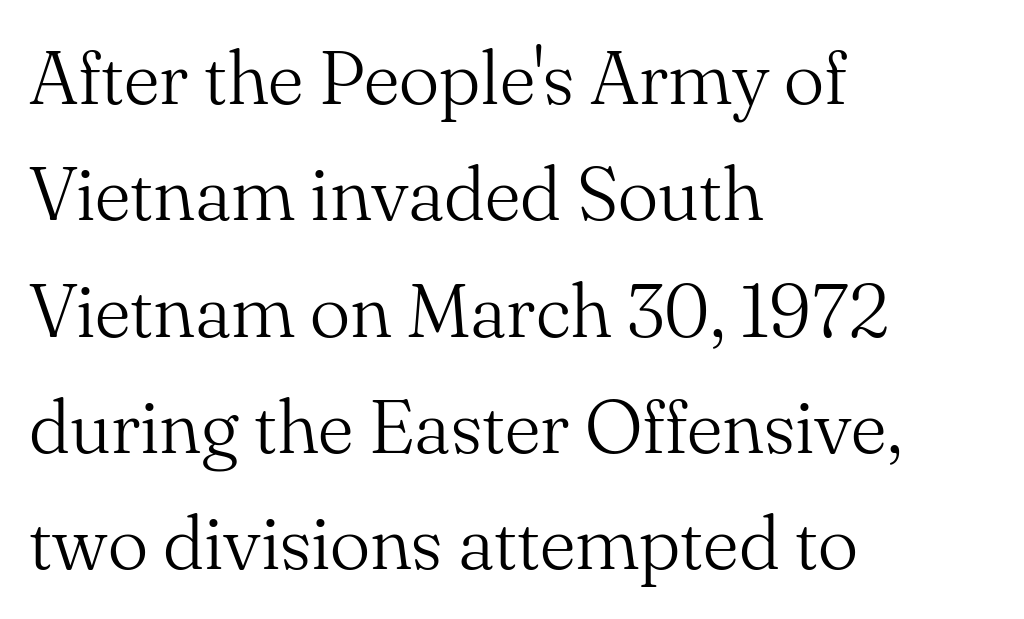
Q: Is the text bold? A: No.
Q: Is the text italic (slanted)? A: No, it is upright.
Q: Is the typeface a serif or a sans-serif typeface? A: Serif.
Q: Is the text underlined? A: No.
Q: How is the paragraph aligned? A: Left-aligned.
Q: Is the spacing between letters normal or unusually wide? A: Normal.
Q: Is the spacing between lines tight, normal or loose? A: Normal.
Q: Width (condensed, normal, or wide)? A: Normal.
Q: Stroke contrast? A: Medium.
Q: x-height? A: Small.
Q: Monospaced? A: No.
